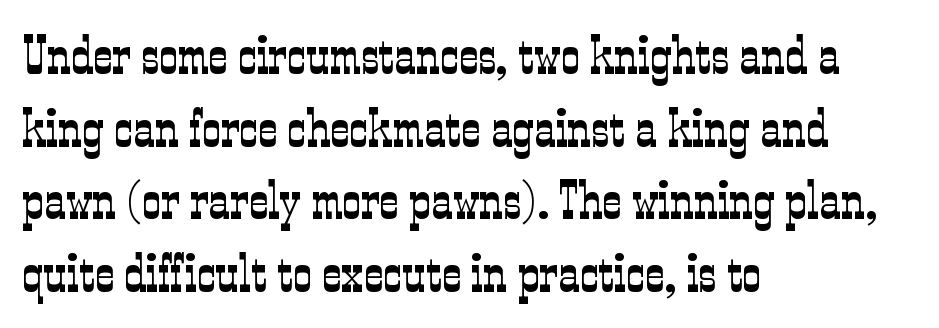
The image shows 53 px light, condensed serif type, upright; set left-aligned, normal line spacing (1.37x), normal letter spacing, not underlined; low stroke contrast and a medium x-height.
